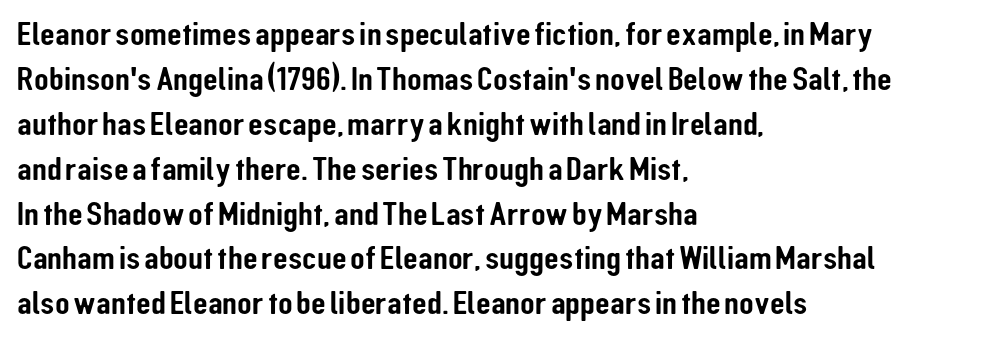
Left-aligned paragraph, ragged on the right. Ordinary non-slanted type is in use. Type style note: lacks serifs. The block of text has a typical density, with ordinary space between rows. Spacing verdict: proportional, widths tailored to each character. Only glyphs here, with clear space below each row.
